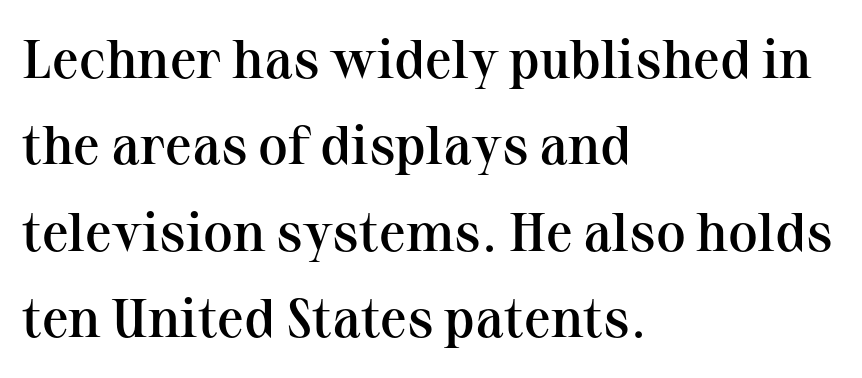
Q: Is the text bold? A: Semi-bold.
Q: Is the text italic (slanted)? A: No, it is upright.
Q: Is the typeface a serif or a sans-serif typeface? A: Serif.
Q: Is the text underlined? A: No.
Q: How is the paragraph aligned? A: Left-aligned.
Q: Is the spacing between letters normal or unusually wide? A: Normal.
Q: Is the spacing between lines tight, normal or loose? A: Normal.
Q: Width (condensed, normal, or wide)? A: Normal.
Q: Stroke contrast? A: Medium.
Q: x-height? A: Medium.
Q: Monospaced? A: No.
